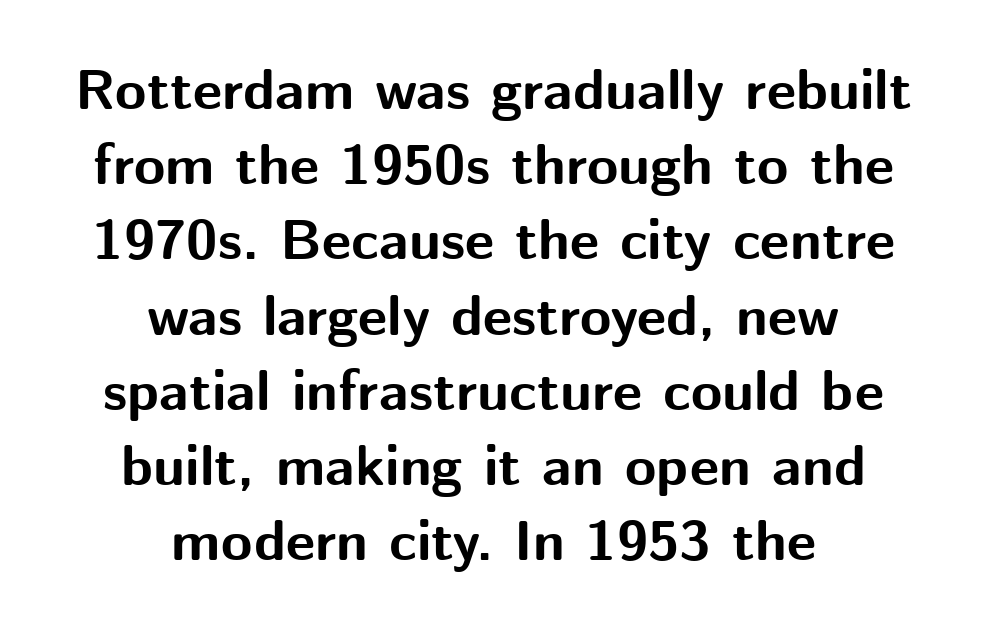
{"serif": "no", "italic": "no", "bold": "yes", "weight": "bold", "width": "normal", "stroke_contrast": "medium", "x_height": "medium", "monospaced": "no", "underline": "no", "align": "center", "line_spacing": "normal", "line_spacing_ratio": 1.32, "letter_spacing": "normal", "letter_spacing_em": 0.0, "glyph_px": 57}
